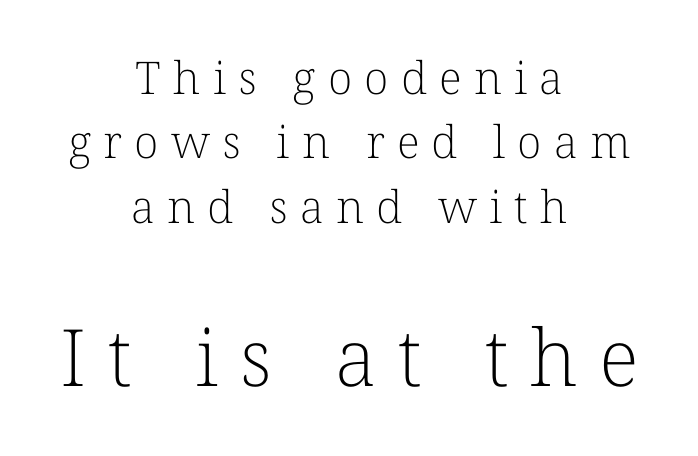
{"serif": "yes", "italic": "no", "bold": "no", "weight": "light", "width": "normal", "stroke_contrast": "low", "x_height": "medium", "monospaced": "no", "underline": "no", "align": "center", "line_spacing": "normal", "line_spacing_ratio": 1.43, "letter_spacing": "wide", "letter_spacing_em": 0.27, "larger_block": "second", "size_ratio": 1.76, "glyph_px": 79}
